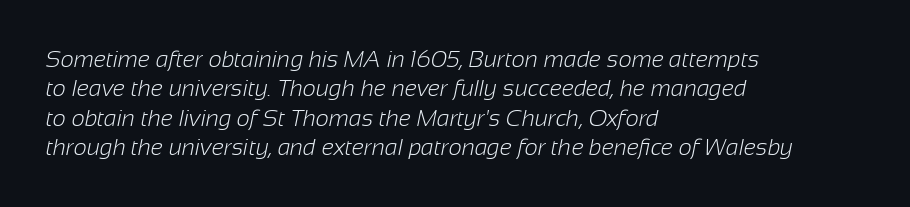
The image shows 23 px text type; set left-aligned, normal line spacing (1.28x), normal letter spacing, not underlined.
